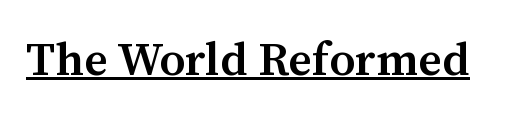
The image shows 47 px semibold serif type, upright; set normal letter spacing, underlined; medium stroke contrast and a medium x-height.
